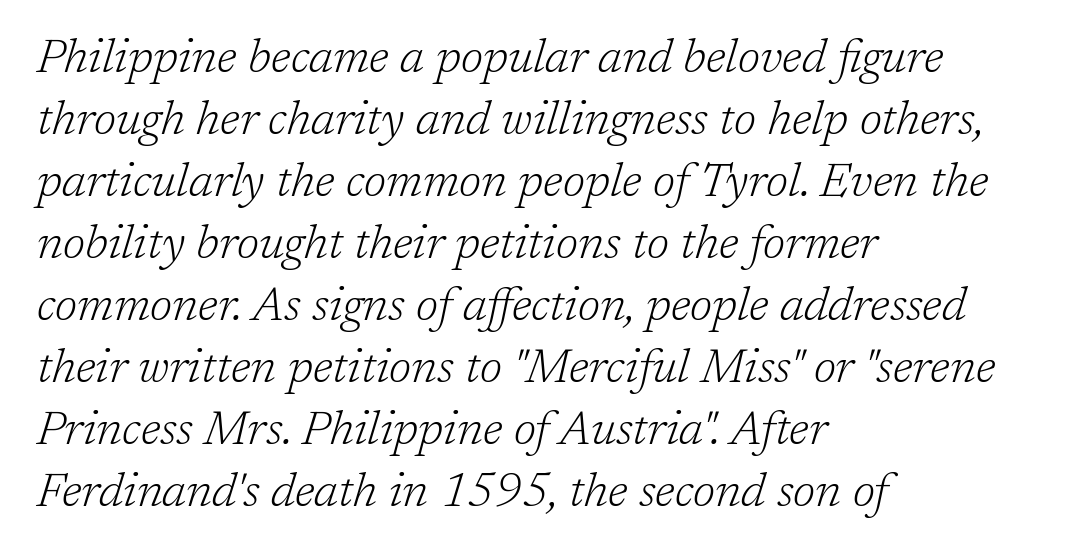
The image shows 47 px light serif type, italic (leaning right); set left-aligned, normal line spacing (1.32x), normal letter spacing, not underlined; low stroke contrast and a medium x-height.
